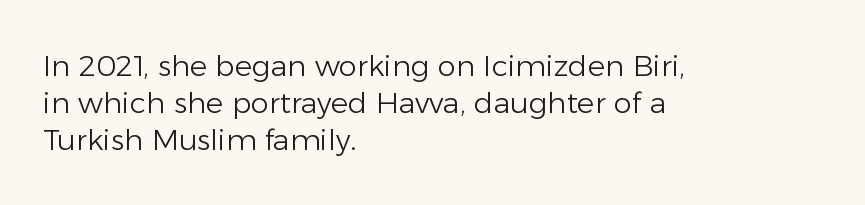
{"serif": "no", "italic": "no", "bold": "no", "weight": "light", "width": "normal", "stroke_contrast": "low", "x_height": "medium", "monospaced": "no", "underline": "no", "align": "left", "line_spacing": "normal", "line_spacing_ratio": 1.28, "letter_spacing": "normal", "letter_spacing_em": 0.0, "glyph_px": 29}
